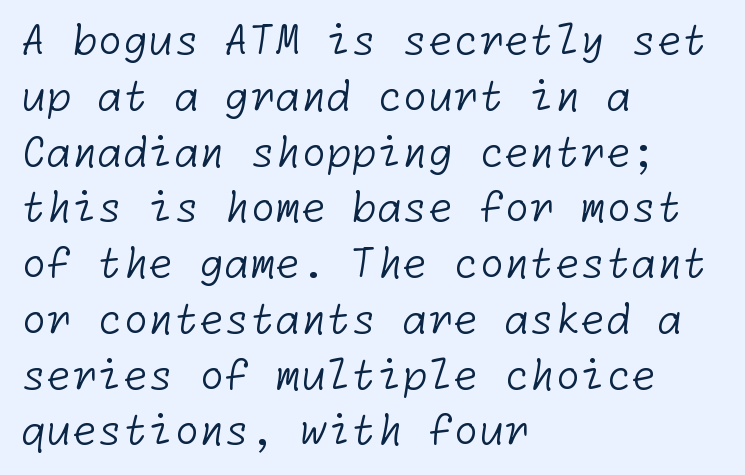
{"serif": "no", "bold": "no", "weight": "light", "width": "normal", "stroke_contrast": "low", "x_height": "medium", "underline": "no", "align": "left", "line_spacing": "normal", "line_spacing_ratio": 1.36, "letter_spacing": "normal", "letter_spacing_em": 0.0, "glyph_px": 41}
